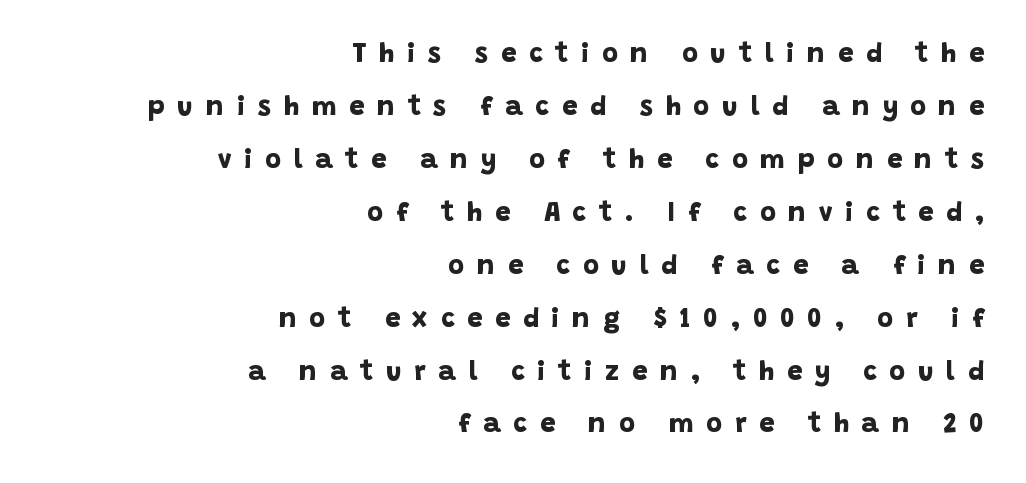
The image shows 27 px bold type; set right-aligned, loose line spacing (1.96x), unusually wide letter spacing (+0.47 em), not underlined.
